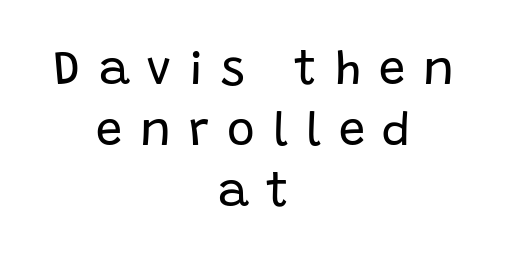
Q: Is the text bold? A: No.
Q: Is the text italic (slanted)? A: No, it is upright.
Q: Is the typeface a serif or a sans-serif typeface? A: Sans-serif.
Q: Is the text underlined? A: No.
Q: How is the paragraph aligned? A: Centered.
Q: Is the spacing between letters normal or unusually wide? A: Unusually wide.
Q: Is the spacing between lines tight, normal or loose? A: Normal.
Q: Width (condensed, normal, or wide)? A: Normal.
Q: Stroke contrast? A: Low.
Q: x-height? A: Large.
Q: Monospaced? A: No.
